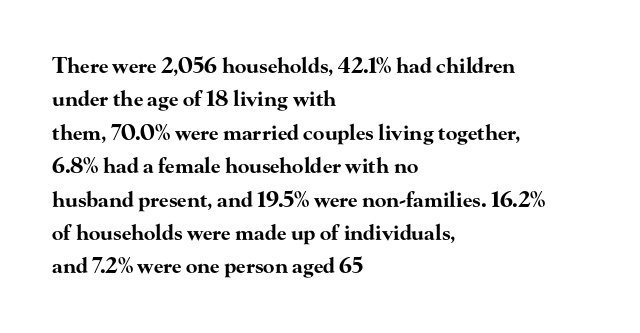
Q: Is the text bold? A: Yes.
Q: Is the text italic (slanted)? A: No, it is upright.
Q: Is the text underlined? A: No.
Q: How is the paragraph aligned? A: Left-aligned.
Q: Is the spacing between letters normal or unusually wide? A: Normal.
Q: Is the spacing between lines tight, normal or loose? A: Normal.
